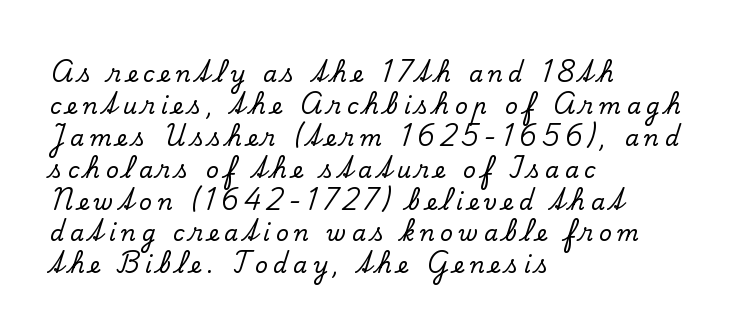
Q: Is the text italic (slanted)? A: Yes.
Q: Is the text underlined? A: No.
Q: How is the paragraph aligned? A: Left-aligned.
Q: Is the spacing between letters normal or unusually wide? A: Unusually wide.
Q: Is the spacing between lines tight, normal or loose? A: Normal.
